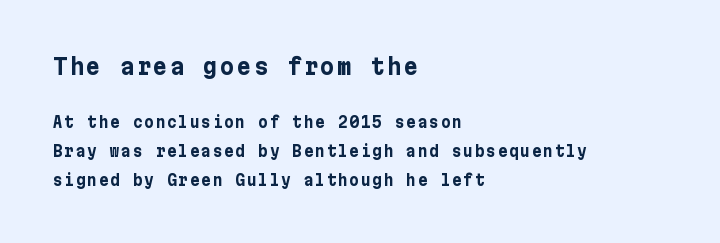
Its strokes are broad and dark, the hallmark of bold type. A classic flush-left, rag-right setting is used for this passage. Look at the glyph heights: the upper group is clearly the bigger setting. No italicization has been applied; the sample stays upright. Descenders are the only things crossing below the line. Reading down the column, the eye jumps a long way to each next line.
